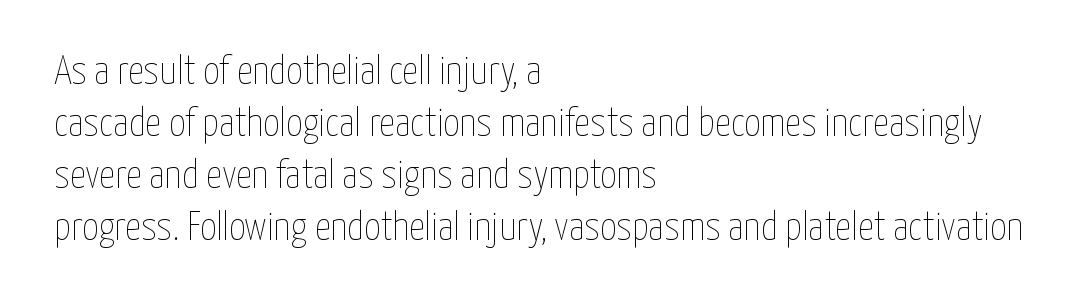
Q: Is the text bold? A: No.
Q: Is the text italic (slanted)? A: No, it is upright.
Q: Is the text underlined? A: No.
Q: How is the paragraph aligned? A: Left-aligned.
Q: Is the spacing between letters normal or unusually wide? A: Normal.
Q: Is the spacing between lines tight, normal or loose? A: Normal.
Q: Width (condensed, normal, or wide)? A: Condensed.
Q: Stroke contrast? A: Low.
Q: x-height? A: Medium.
Q: Monospaced? A: No.
